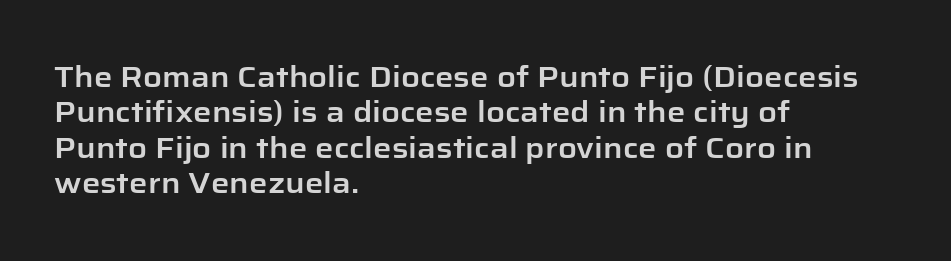
{"serif": "no", "italic": "no", "width": "normal", "stroke_contrast": "low", "x_height": "medium", "monospaced": "no", "underline": "no", "align": "left", "line_spacing_ratio": 1.22, "letter_spacing": "normal", "letter_spacing_em": 0.0, "glyph_px": 29}
